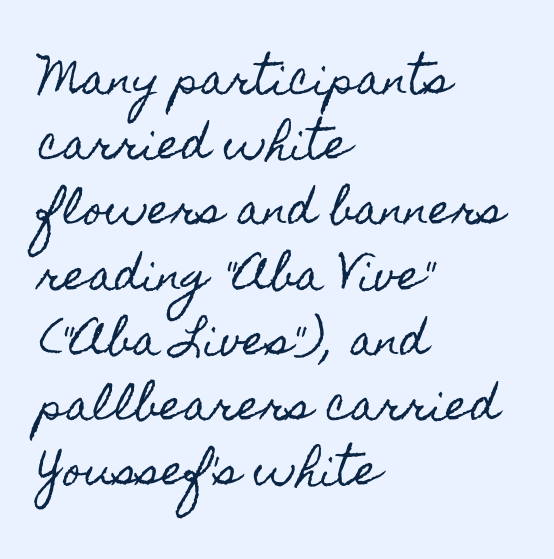
Alignment: flush left. Does extra space separate the letters? No, they use regular spacing. If you measured baseline to baseline, you'd find a middling distance.
